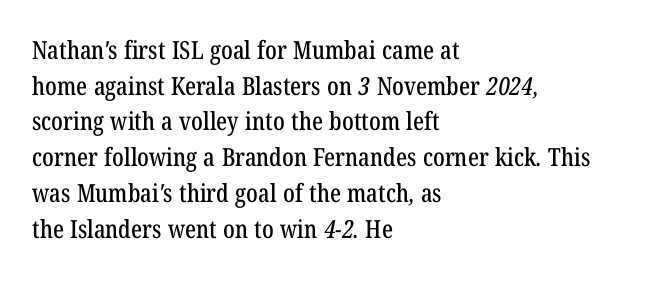
{"underline": "no", "align": "left", "line_spacing": "normal", "line_spacing_ratio": 1.43, "letter_spacing": "normal", "letter_spacing_em": 0.0, "glyph_px": 25}
